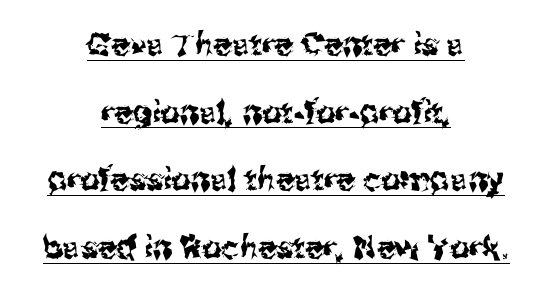
Short and long lines alike share a common midpoint. The type is set solid horizontally, with unmodified tracking. Note the varied advance widths — an 'i' is clearly narrower than an 'm'. You could fit nearly another row in the gap between these rows. The specimen reads as upright at a glance. This sample uses a sans-serif face.
